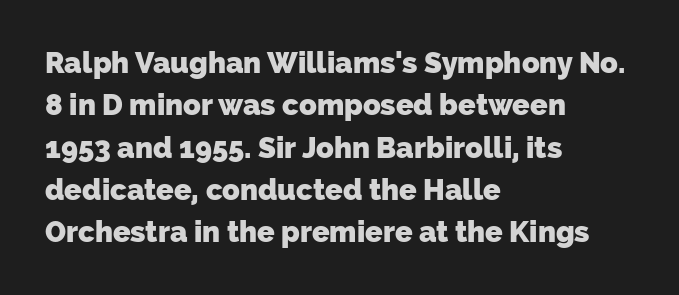
The image shows 29 px heavy sans-serif type; set left-aligned, normal line spacing (1.46x), normal letter spacing, not underlined; low stroke contrast and a medium x-height.
